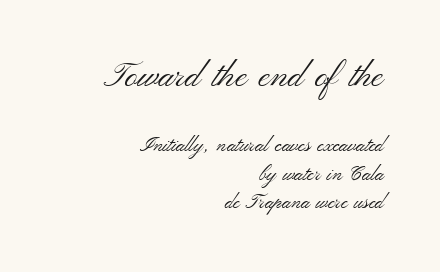
{"serif": "no", "bold": "no", "weight": "light", "width": "wide", "stroke_contrast": "medium", "x_height": "small", "monospaced": "no", "underline": "no", "align": "right", "line_spacing": "normal", "line_spacing_ratio": 1.43, "letter_spacing": "normal", "letter_spacing_em": 0.0, "larger_block": "first", "size_ratio": 1.75, "glyph_px": 35}
